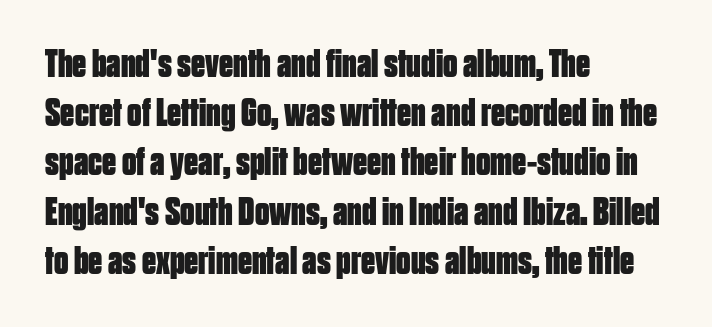
{"serif": "no", "italic": "no", "bold": "yes", "weight": "bold", "width": "condensed", "stroke_contrast": "low", "x_height": "large", "monospaced": "no", "underline": "no", "align": "left", "line_spacing_ratio": 1.23, "letter_spacing": "normal", "letter_spacing_em": 0.0, "glyph_px": 40}
